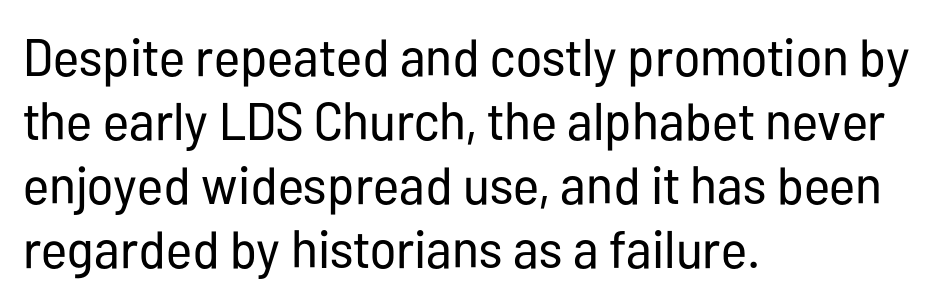
The image shows 53 px regular-weight, condensed sans-serif type, upright; set left-aligned, line spacing 1.21x, normal letter spacing, not underlined; low stroke contrast and a medium x-height.
